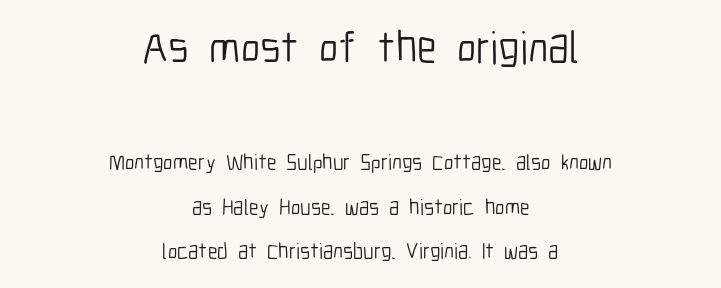
This sample is center-justified, so both line endings float freely. Caption: face not bold, strokes unweighted. Descenders hang freely into open space. Look at the glyph heights: the upper group is clearly the bigger setting. The typeface chosen for these lines omits serifs. The letters sit at their default tracking, neither squeezed nor spread.
